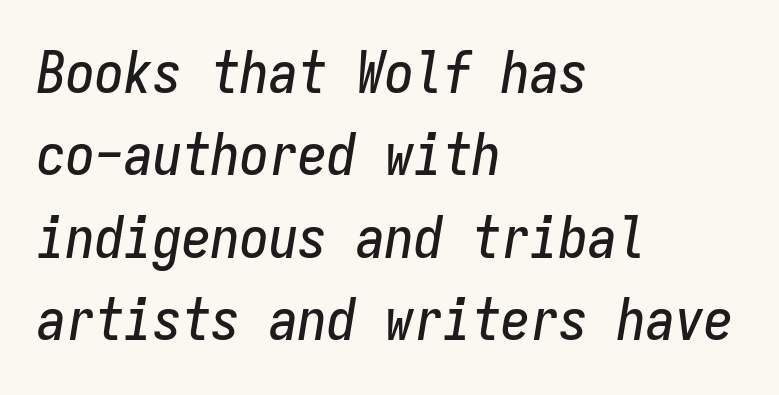
Tracking value appears to be zero — textbook default spacing. Is there much room between lines? A standard amount, neither cramped nor airy. These lines are rendered in a fixed-pitch font. Check under the words: just untouched page.
